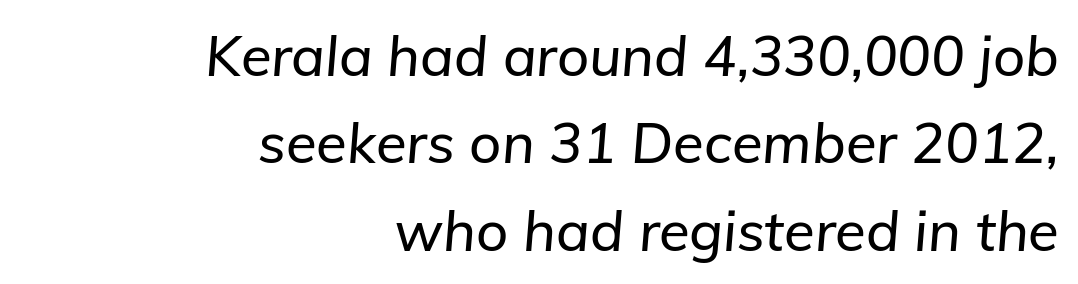
{"italic": "yes", "lean": "right", "slant_degrees": 5, "width": "normal", "stroke_contrast": "low", "x_height": "medium", "monospaced": "no", "underline": "no", "align": "right", "line_spacing": "normal", "line_spacing_ratio": 1.56, "letter_spacing": "normal", "letter_spacing_em": 0.0, "glyph_px": 56}
